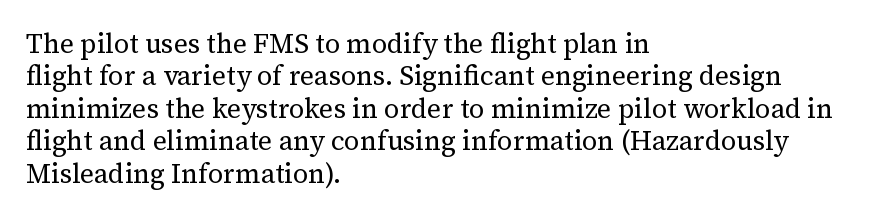
Q: Is the text bold? A: No.
Q: Is the text italic (slanted)? A: No, it is upright.
Q: Is the text underlined? A: No.
Q: How is the paragraph aligned? A: Left-aligned.
Q: Is the spacing between letters normal or unusually wide? A: Normal.
